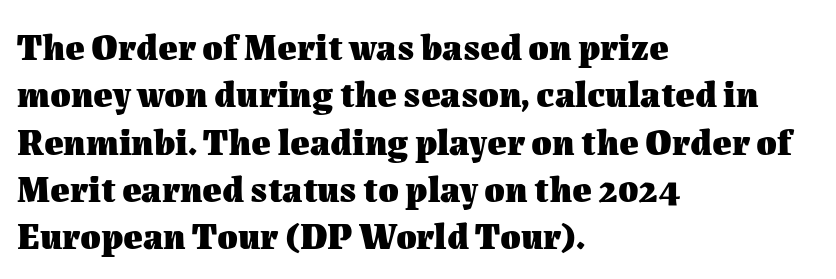
Q: Is the text bold? A: Yes.
Q: Is the text italic (slanted)? A: No, it is upright.
Q: Is the text underlined? A: No.
Q: How is the paragraph aligned? A: Left-aligned.
Q: Is the spacing between letters normal or unusually wide? A: Normal.
Q: Is the spacing between lines tight, normal or loose? A: Normal.
Q: Width (condensed, normal, or wide)? A: Normal.
Q: Stroke contrast? A: Medium.
Q: x-height? A: Medium.
Q: Monospaced? A: No.
